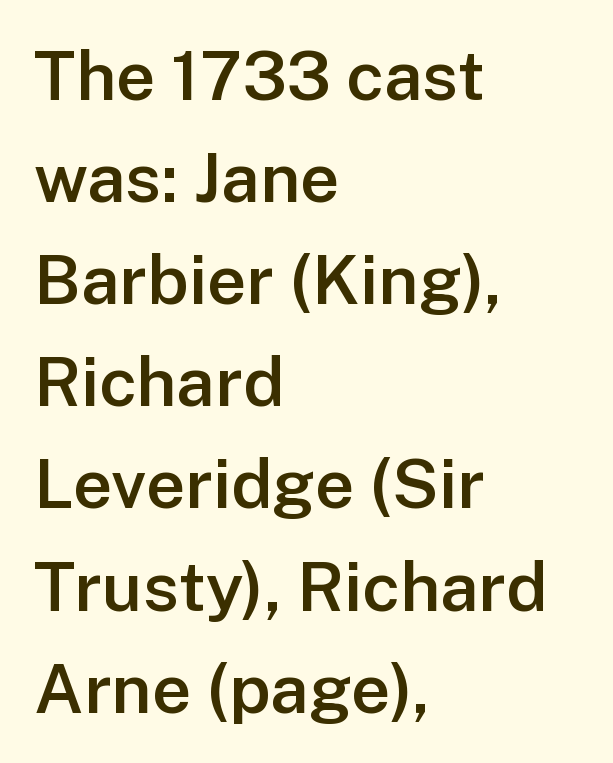
Q: Is the text bold? A: Semi-bold.
Q: Is the text italic (slanted)? A: No, it is upright.
Q: Is the typeface a serif or a sans-serif typeface? A: Sans-serif.
Q: Is the text underlined? A: No.
Q: How is the paragraph aligned? A: Left-aligned.
Q: Is the spacing between letters normal or unusually wide? A: Normal.
Q: Is the spacing between lines tight, normal or loose? A: Normal.
Q: Width (condensed, normal, or wide)? A: Normal.
Q: Stroke contrast? A: Low.
Q: x-height? A: Medium.
Q: Monospaced? A: No.
